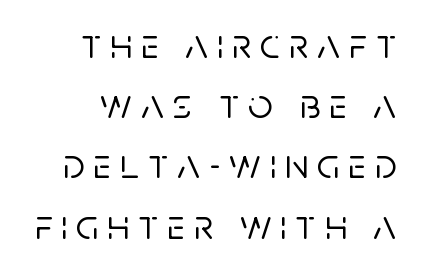
Q: Is the text italic (slanted)? A: No, it is upright.
Q: Is the typeface a serif or a sans-serif typeface? A: Sans-serif.
Q: Is the text underlined? A: No.
Q: Is the spacing between letters normal or unusually wide? A: Unusually wide.
Q: Is the spacing between lines tight, normal or loose? A: Normal.
Q: Width (condensed, normal, or wide)? A: Normal.
Q: Stroke contrast? A: Low.
Q: x-height? A: Large.
Q: Monospaced? A: No.
